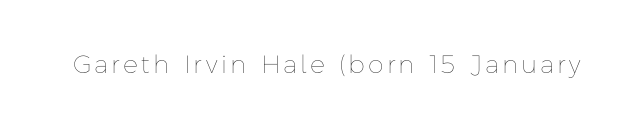
{"italic": "no", "bold": "no", "underline": "no", "glyph_px": 25}
